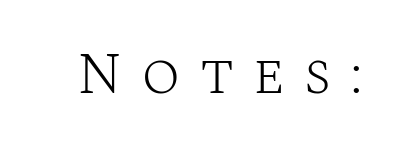
Q: Is the text bold? A: No.
Q: Is the text italic (slanted)? A: No, it is upright.
Q: Is the typeface a serif or a sans-serif typeface? A: Serif.
Q: Is the text underlined? A: No.
Q: Is the spacing between letters normal or unusually wide? A: Unusually wide.
Q: Width (condensed, normal, or wide)? A: Normal.
Q: Stroke contrast? A: Medium.
Q: x-height? A: Large.
Q: Monospaced? A: No.
